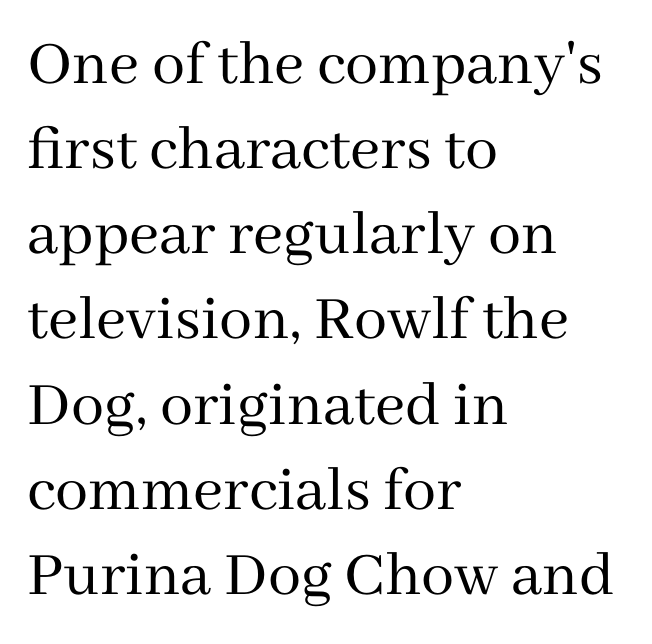
Is this a sans? No — the strokes have serifs. Nobody touched the tracking dial on this one. All the whitespace from short lines collects on the right. Bold? No — there's no thickening of the strokes. Students, observe: this is what conventionally led text looks like. Do the characters align in a grid? No, the font is proportional.
